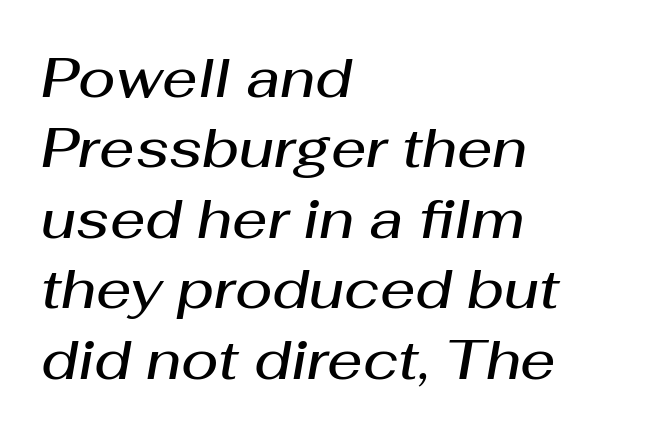
The image shows 55 px semibold type, italic (leaning right); set left-aligned, normal line spacing (1.28x), normal letter spacing, not underlined; medium stroke contrast and a medium x-height.
